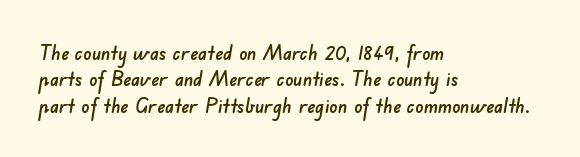
Just letters on the line, the space beneath them empty. Reading down the column, the eye jumps a familiar distance to each next line. Line beginnings align vertically; line endings do not. Characters follow at the spacing the type designer built in.
